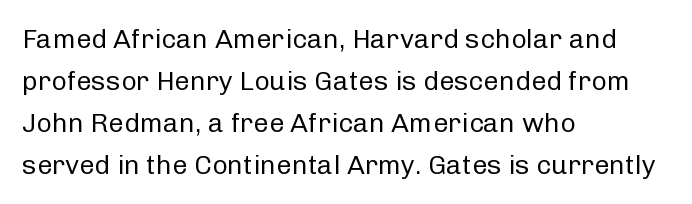
Each new line begins a customary step beneath the previous one. The passage shown is not underscored anywhere. Weight: not bold — regular or lighter. Nope, not italic — everything's standing straight. A classic flush-left, rag-right setting is used for this passage.
